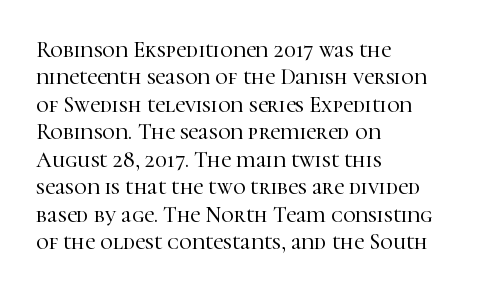
Letter spacing: default. Words float on clear page, feet unadorned. Every stem runs plumb, perpendicular to the baseline. Is there much room between lines? A standard amount, neither cramped nor airy. Reading down the block, your eye returns to a fixed left position each line.
